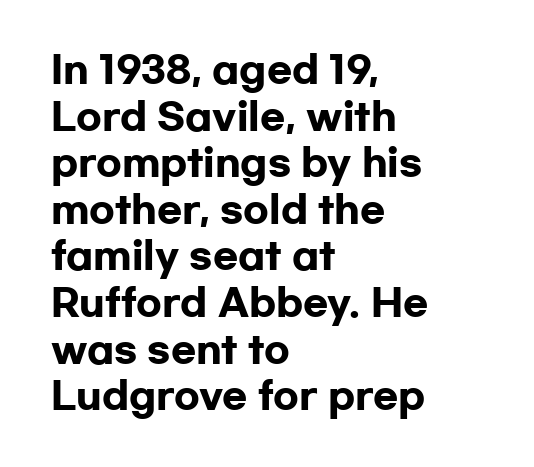
Q: Is the text bold? A: Yes.
Q: Is the text italic (slanted)? A: No, it is upright.
Q: Is the typeface a serif or a sans-serif typeface? A: Sans-serif.
Q: Is the text underlined? A: No.
Q: How is the paragraph aligned? A: Left-aligned.
Q: Is the spacing between letters normal or unusually wide? A: Normal.
Q: Is the spacing between lines tight, normal or loose? A: Normal.
Q: Width (condensed, normal, or wide)? A: Wide.
Q: Stroke contrast? A: Low.
Q: x-height? A: Medium.
Q: Monospaced? A: No.
